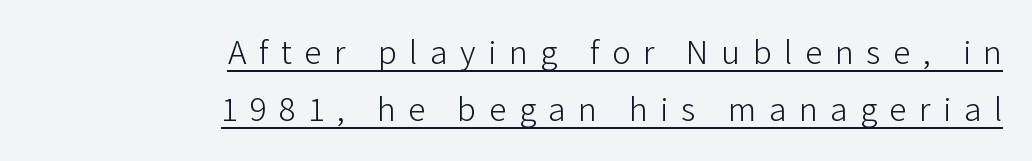
The image shows 35 px light sans-serif type, upright; set right-aligned, normal line spacing (1.64x), unusually wide letter spacing (+0.36 em), underlined; low stroke contrast and a medium x-height.
